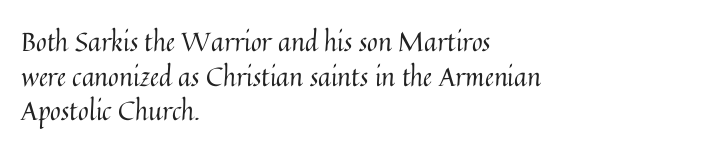
No chunkiness to these letters — they're not bold. A classic flush-left, rag-right setting is used for this passage. One glance says typical: line gaps are just what's usual. The letters sit at their default tracking, neither squeezed nor spread.
